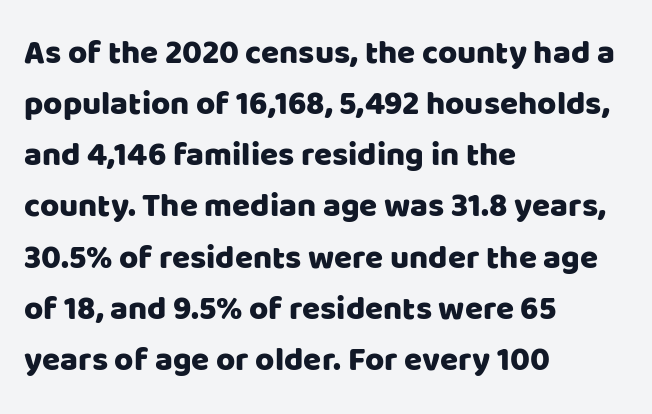
Does the leading feel generous? No, just average. You could call the tracking neutral — neither tight nor loose. The font's upright variant was chosen for this text. Each row of text sits above clean, open space. The type family on display is of the sans-serif kind. The face used here is proportionally spaced, like ordinary book or web type.
